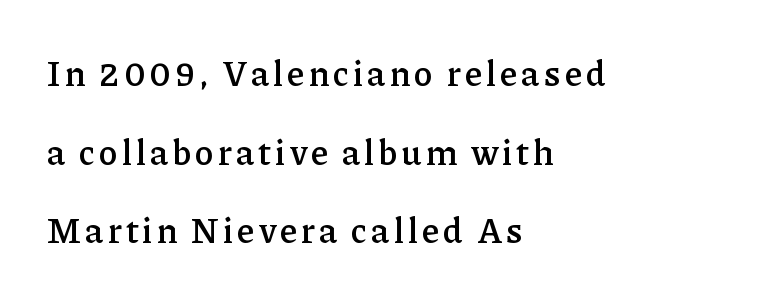
Q: Is the text bold? A: Semi-bold.
Q: Is the text italic (slanted)? A: No, it is upright.
Q: Is the typeface a serif or a sans-serif typeface? A: Serif.
Q: Is the text underlined? A: No.
Q: How is the paragraph aligned? A: Left-aligned.
Q: Is the spacing between lines tight, normal or loose? A: Loose.
Q: Width (condensed, normal, or wide)? A: Normal.
Q: Stroke contrast? A: Low.
Q: x-height? A: Medium.
Q: Monospaced? A: No.
